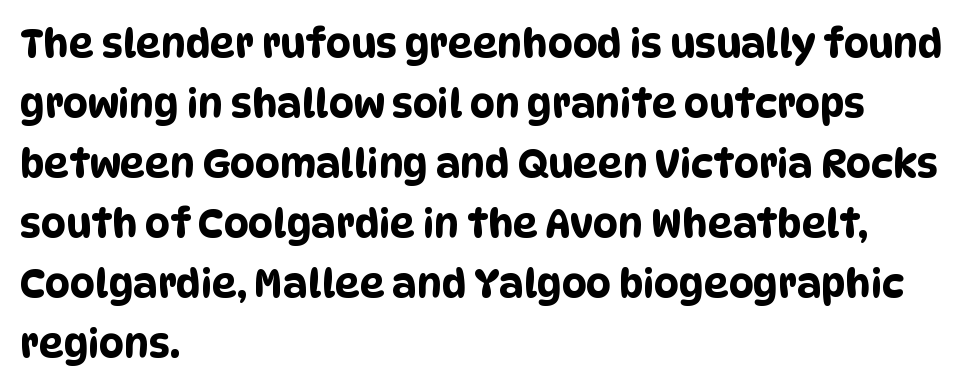
The image shows 39 px condensed sans-serif type; set left-aligned, normal line spacing (1.54x), normal letter spacing, not underlined; low stroke contrast and a large x-height.
